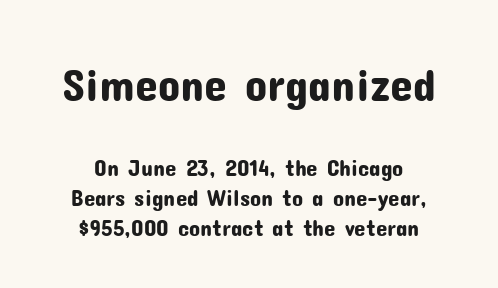
{"serif": "no", "italic": "no", "width": "normal", "stroke_contrast": "low", "x_height": "medium", "monospaced": "no", "underline": "no", "line_spacing": "normal", "line_spacing_ratio": 1.32, "letter_spacing": "normal", "letter_spacing_em": 0.0, "larger_block": "first", "size_ratio": 2.0, "glyph_px": 46}
